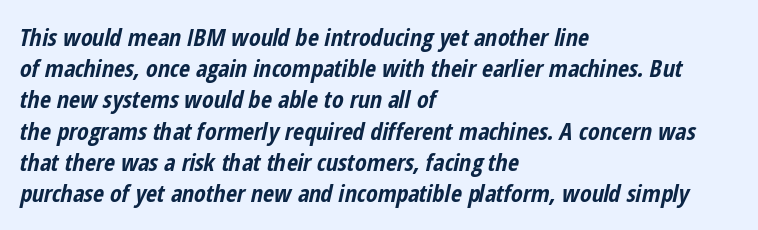
{"italic": "yes", "lean": "right", "slant_degrees": 12, "bold": "yes", "underline": "no", "align": "left", "line_spacing": "normal", "line_spacing_ratio": 1.3, "letter_spacing": "normal", "letter_spacing_em": 0.0, "glyph_px": 24}
